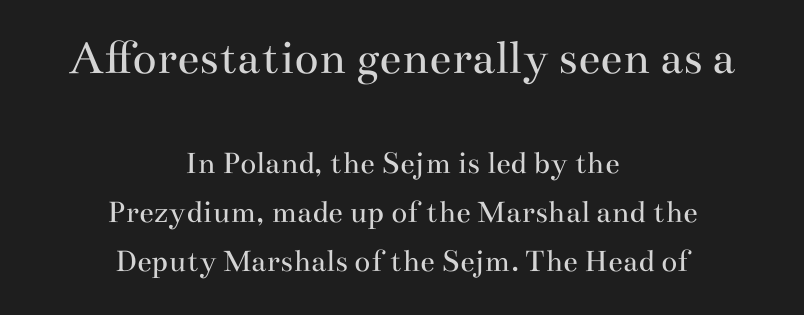
Vertical stems look standard width or narrower in stroke. The type sits square on the baseline with zero lean. This is serif lettering, the kind often seen in printed books. Caption: upper text group enlarged, lower text group reduced. The passage shown stacks its lines at a standard gap.
